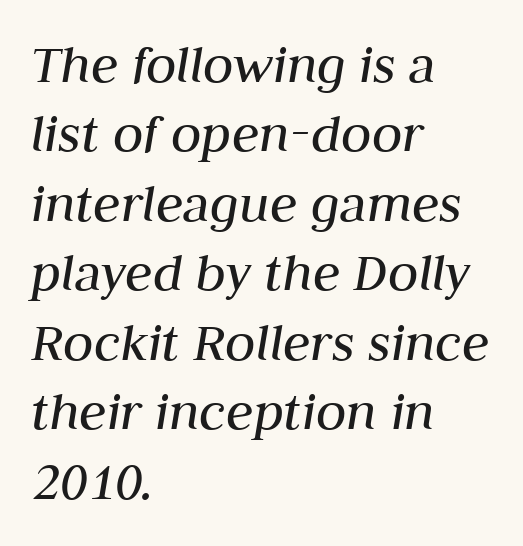
The image shows 56 px regular-weight type, italic (leaning right); set left-aligned, line spacing 1.24x, normal letter spacing, not underlined; medium stroke contrast and a medium x-height.
